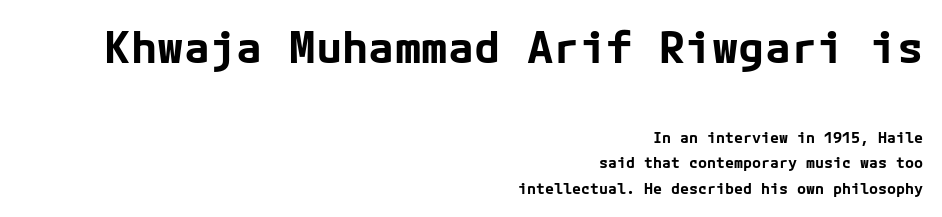
The image shows 44 px bold sans-serif type, upright; set right-aligned, normal line spacing (1.68x), normal letter spacing, not underlined; the first (top) block is 2.93x larger; low stroke contrast and a medium x-height.
